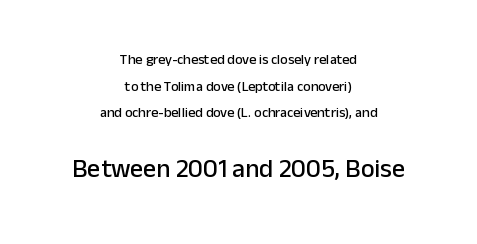
{"italic": "no", "underline": "no", "align": "center", "line_spacing": "loose", "line_spacing_ratio": 1.9, "letter_spacing": "normal", "letter_spacing_em": 0.0, "larger_block": "second", "size_ratio": 1.86, "glyph_px": 26}
